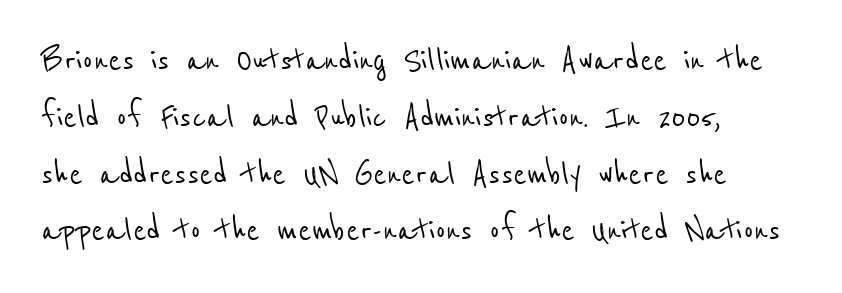
{"serif": "no", "width": "condensed", "stroke_contrast": "low", "x_height": "medium", "monospaced": "no", "underline": "no", "align": "left", "line_spacing": "normal", "line_spacing_ratio": 1.42, "letter_spacing": "normal", "letter_spacing_em": 0.0, "glyph_px": 40}
